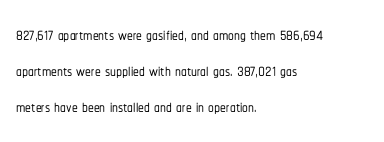
The image shows 23 px text type, upright; set left-aligned, normal line spacing (1.56x), normal letter spacing, not underlined.
